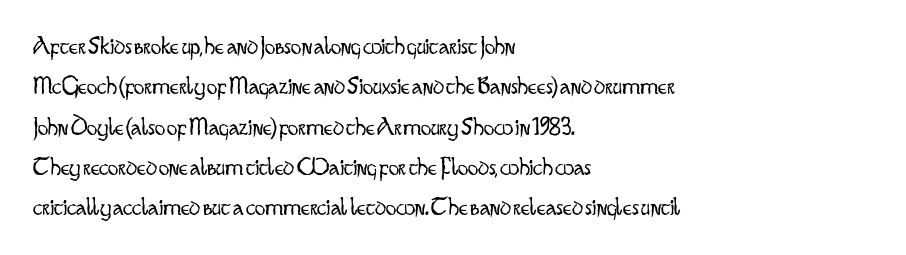
The image shows 26 px text type, upright; set left-aligned, normal line spacing (1.55x), normal letter spacing, not underlined.
